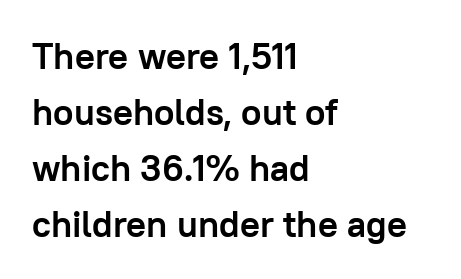
The image shows 37 px semibold sans-serif type, upright; set left-aligned, normal line spacing (1.51x), normal letter spacing, not underlined; low stroke contrast and a medium x-height.
